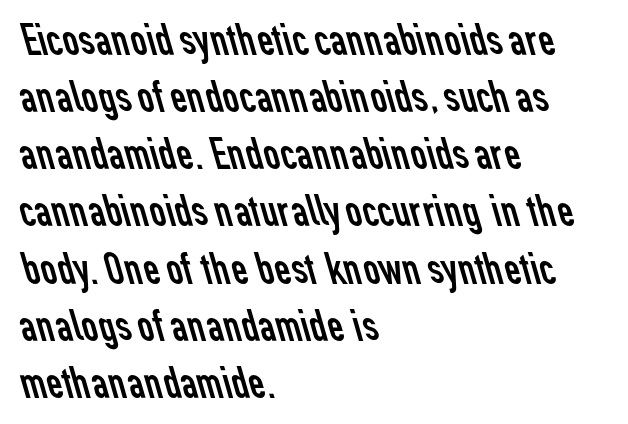
Note: no serifs on the glyphs. Is the block centered? No — it sits flush against the left margin. Proportional: the letters do not fall into vertical columns. Normally led — the rows are evenly, conventionally spaced. This rendering leaves character spacing at its baseline value. Underlining? Definitely not there.
